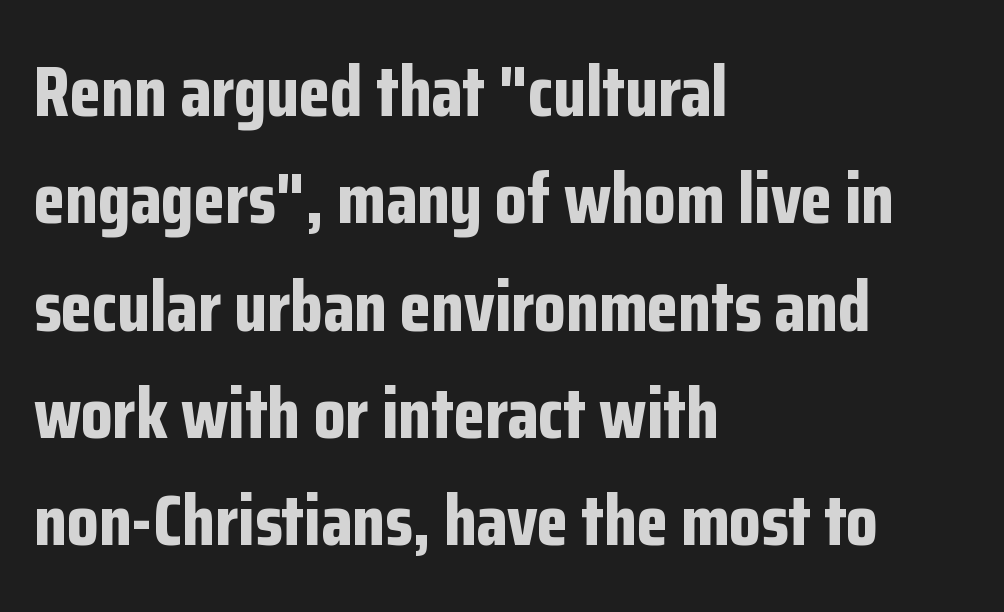
The image shows 72 px bold, condensed sans-serif type, upright; set left-aligned, normal line spacing (1.49x), normal letter spacing, not underlined; low stroke contrast and a medium x-height.
